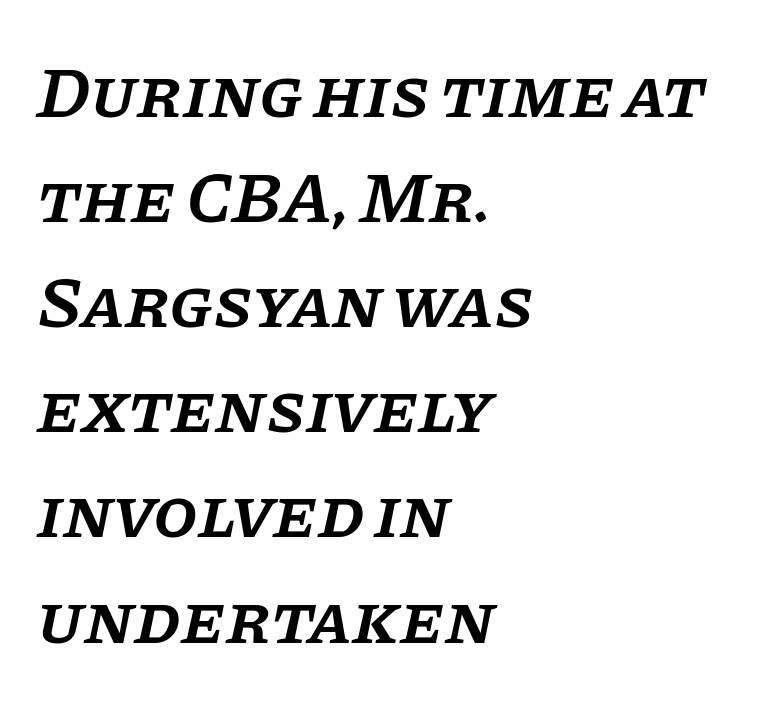
Q: Is the text bold? A: Semi-bold.
Q: Is the text italic (slanted)? A: Yes, it leans right by about 11 degrees.
Q: Is the typeface a serif or a sans-serif typeface? A: Serif.
Q: Is the text underlined? A: No.
Q: How is the paragraph aligned? A: Left-aligned.
Q: Is the spacing between letters normal or unusually wide? A: Normal.
Q: Is the spacing between lines tight, normal or loose? A: Normal.
Q: Width (condensed, normal, or wide)? A: Normal.
Q: Stroke contrast? A: Low.
Q: x-height? A: Large.
Q: Monospaced? A: No.
